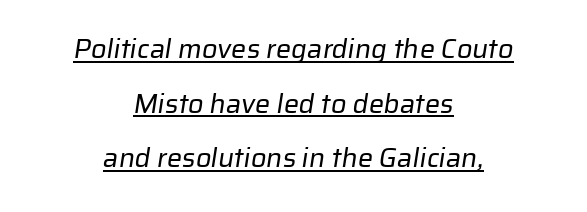
{"bold": "no", "underline": "yes", "align": "center", "line_spacing": "loose", "line_spacing_ratio": 2.02, "letter_spacing": "normal", "letter_spacing_em": 0.0, "glyph_px": 27}
